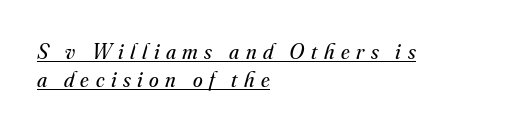
The image shows 22 px text type, italic (leaning right); set left-aligned, normal line spacing (1.27x), unusually wide letter spacing (+0.3 em), underlined.
